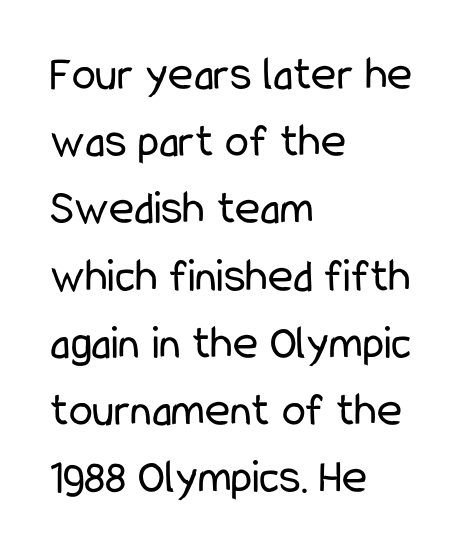
{"serif": "no", "italic": "no", "bold": "no", "weight": "regular", "width": "condensed", "stroke_contrast": "low", "x_height": "medium", "monospaced": "no", "underline": "no", "align": "left", "line_spacing": "normal", "line_spacing_ratio": 1.4, "letter_spacing": "normal", "letter_spacing_em": 0.0, "glyph_px": 48}
